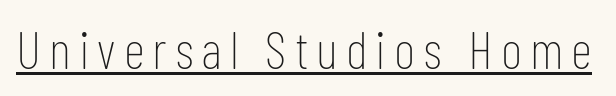
Looks like regular typesetting: each glyph gets only the width it needs. The text was rendered using a sans face with plain stroke endings. Stems here are at most as thick as an everyday book face. The letters stand upright; this is a roman face. You can see a thin bar hugging the bottom of the glyphs.
